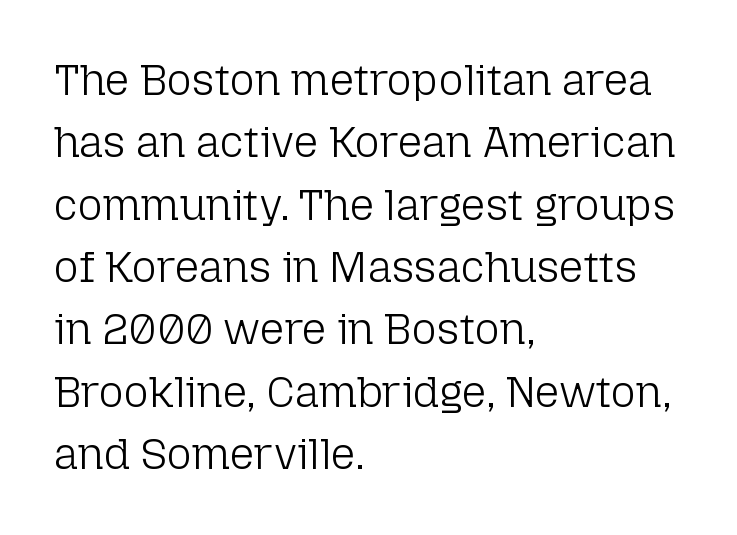
Descender tails drop into unmarked territory. You can tell it's not italic because the verticals are truly vertical. These lines are composed in type without serifs. One-word summary of the alignment: left. Words appear dense and cohesive because spacing is normal. The passage shown is not bold in any degree.
